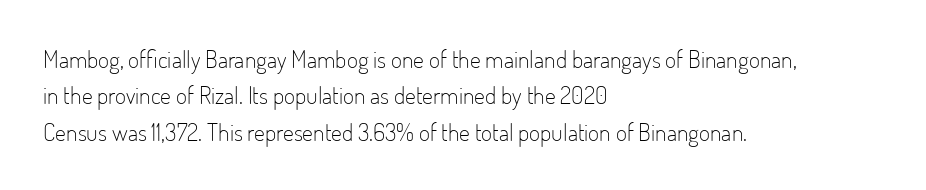
Q: Is the text bold? A: No.
Q: Is the text italic (slanted)? A: No, it is upright.
Q: Is the text underlined? A: No.
Q: How is the paragraph aligned? A: Left-aligned.
Q: Is the spacing between letters normal or unusually wide? A: Normal.
Q: Is the spacing between lines tight, normal or loose? A: Normal.
